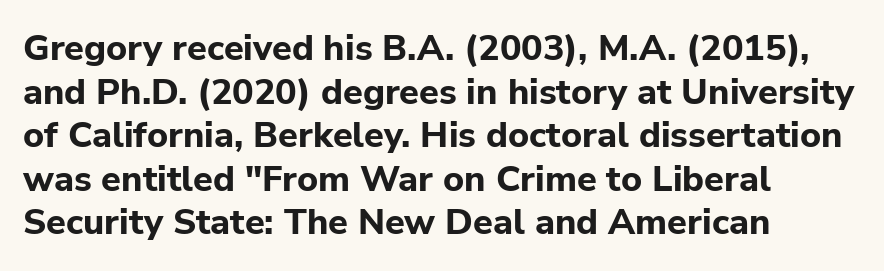
{"serif": "no", "italic": "no", "bold": "yes", "weight": "bold", "width": "normal", "stroke_contrast": "low", "x_height": "medium", "monospaced": "no", "underline": "no", "align": "left", "line_spacing_ratio": 1.21, "letter_spacing": "normal", "letter_spacing_em": 0.0, "glyph_px": 36}
